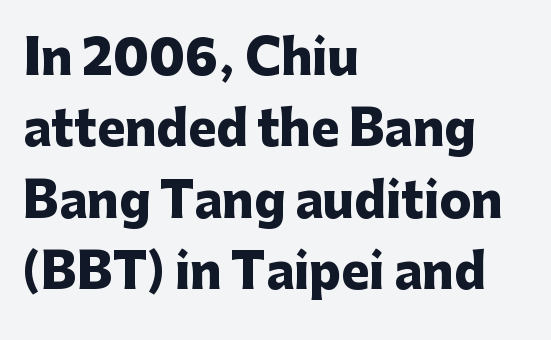
{"serif": "no", "italic": "no", "bold": "yes", "weight": "heavy", "width": "normal", "stroke_contrast": "low", "x_height": "medium", "monospaced": "no", "underline": "no", "align": "left", "line_spacing": "normal", "line_spacing_ratio": 1.52, "letter_spacing": "normal", "letter_spacing_em": 0.0, "glyph_px": 47}
